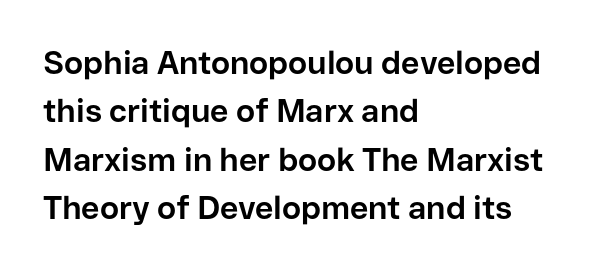
{"serif": "no", "italic": "no", "bold": "yes", "weight": "bold", "width": "normal", "stroke_contrast": "low", "x_height": "medium", "monospaced": "no", "underline": "no", "align": "left", "line_spacing": "normal", "line_spacing_ratio": 1.51, "letter_spacing": "normal", "letter_spacing_em": 0.0, "glyph_px": 32}
